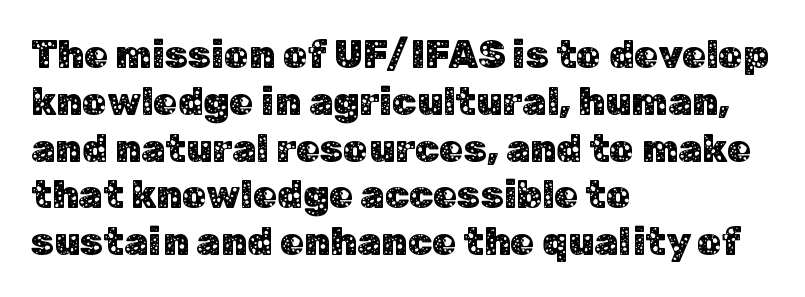
{"serif": "no", "italic": "no", "width": "normal", "stroke_contrast": "low", "x_height": "medium", "monospaced": "no", "underline": "no", "align": "left", "line_spacing_ratio": 1.2, "letter_spacing": "normal", "letter_spacing_em": 0.0, "glyph_px": 39}
